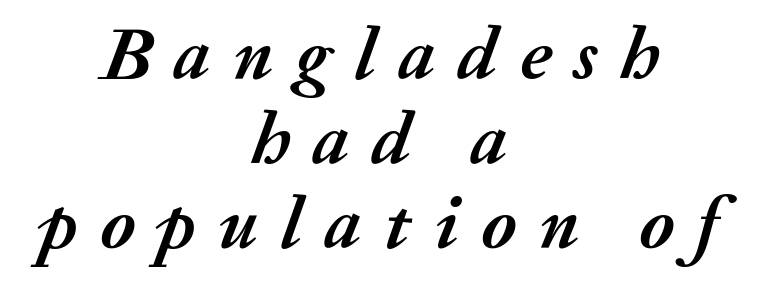
The image shows 75 px semibold type, italic (leaning right); set centered, tight line spacing (1.13x), unusually wide letter spacing (+0.3 em), not underlined; medium stroke contrast and a medium x-height.
